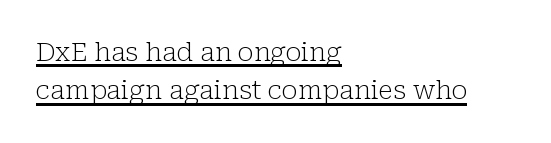
{"italic": "no", "bold": "no", "underline": "yes", "align": "left", "line_spacing": "normal", "line_spacing_ratio": 1.48, "letter_spacing": "normal", "letter_spacing_em": 0.0, "glyph_px": 26}
